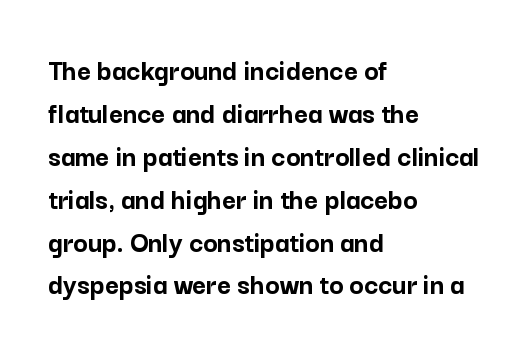
The image shows 30 px semibold sans-serif type, upright; set left-aligned, normal line spacing (1.43x), normal letter spacing, not underlined; low stroke contrast and a medium x-height.
